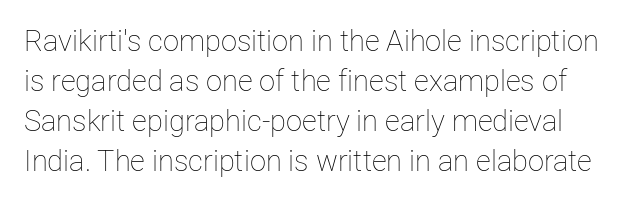
{"italic": "no", "bold": "no", "weight": "thin", "width": "normal", "stroke_contrast": "low", "x_height": "medium", "monospaced": "no", "underline": "no", "line_spacing": "normal", "line_spacing_ratio": 1.38, "letter_spacing": "normal", "letter_spacing_em": 0.0, "glyph_px": 29}
